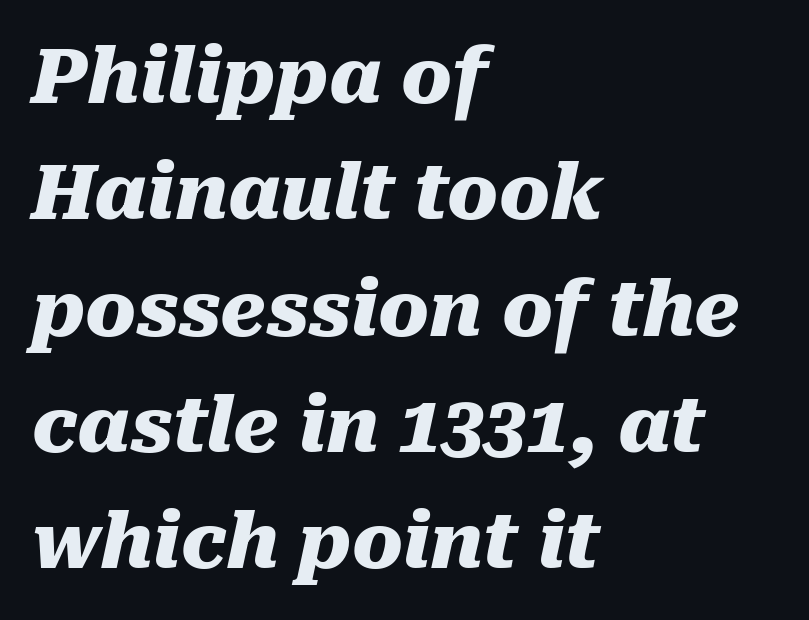
Q: Is the text bold? A: Yes.
Q: Is the text italic (slanted)? A: Yes, it leans right by about 10 degrees.
Q: Is the text underlined? A: No.
Q: How is the paragraph aligned? A: Left-aligned.
Q: Is the spacing between letters normal or unusually wide? A: Normal.
Q: Is the spacing between lines tight, normal or loose? A: Normal.
Q: Width (condensed, normal, or wide)? A: Normal.
Q: Stroke contrast? A: Medium.
Q: x-height? A: Medium.
Q: Monospaced? A: No.
